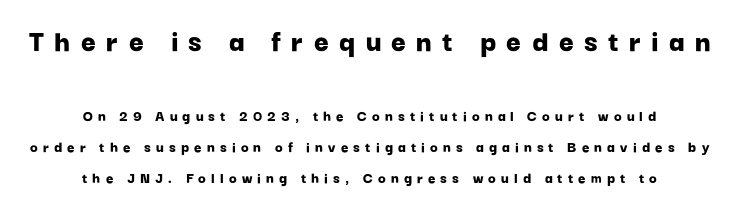
The image shows 32 px bold sans-serif type, upright; set centered, loose line spacing (1.93x), unusually wide letter spacing (+0.32 em), not underlined; the first (top) block is 2.0x larger; low stroke contrast and a medium x-height.
